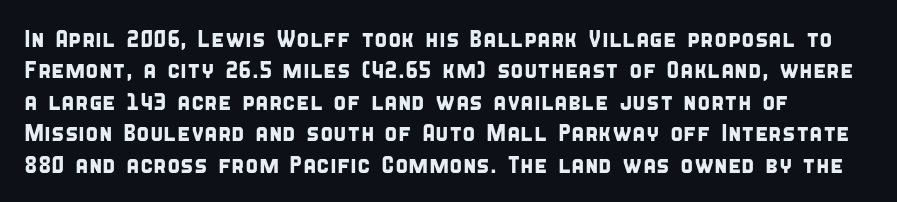
Q: Is the text underlined? A: No.
Q: Is the spacing between letters normal or unusually wide? A: Normal.
Q: Is the spacing between lines tight, normal or loose? A: Normal.
